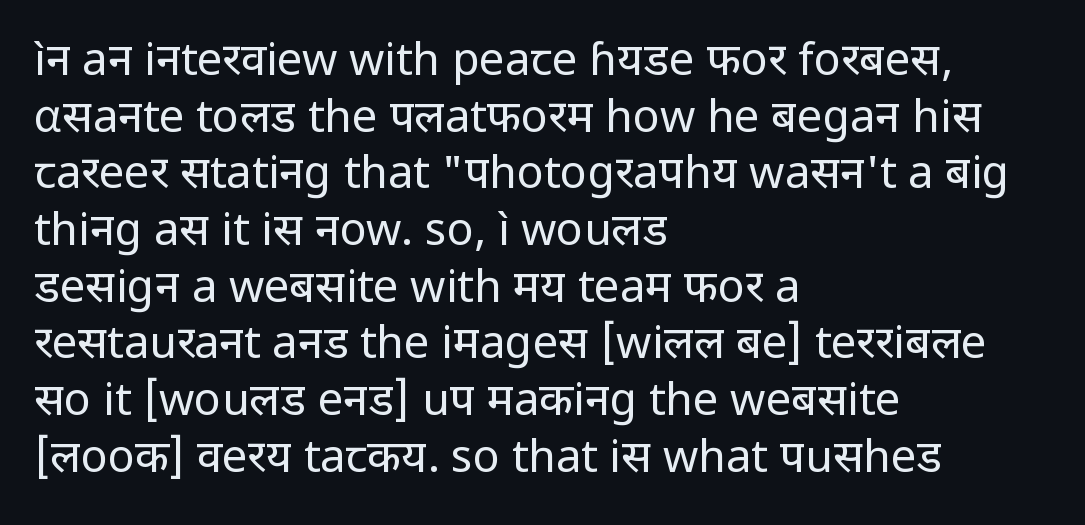
The image shows 45 px regular-weight sans-serif type, upright; set left-aligned, normal line spacing (1.26x), normal letter spacing, not underlined; low stroke contrast and a medium x-height.
